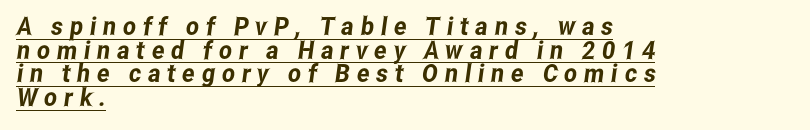
Emphasis is given by a line drawn under the lettering. The horizontal fit of the characters is loose and conspicuously gappy. These lines stack with their left ends in a neat column. Horizontal bands of white between lines are thin slivers.
